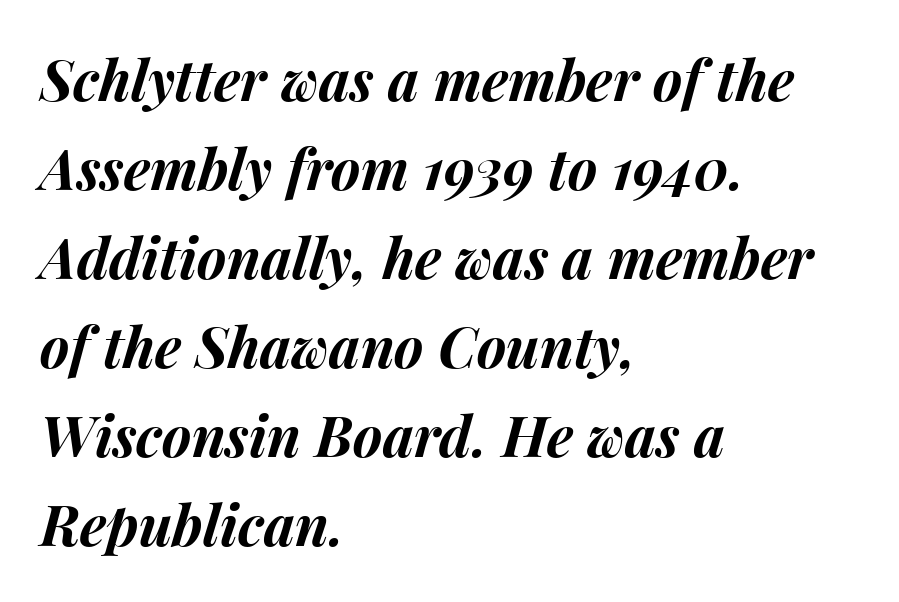
{"italic": "yes", "lean": "right", "slant_degrees": 15, "bold": "yes", "weight": "bold", "width": "normal", "stroke_contrast": "medium", "x_height": "medium", "monospaced": "no", "underline": "no", "align": "left", "line_spacing": "normal", "line_spacing_ratio": 1.59, "letter_spacing": "normal", "letter_spacing_em": 0.0, "glyph_px": 56}
